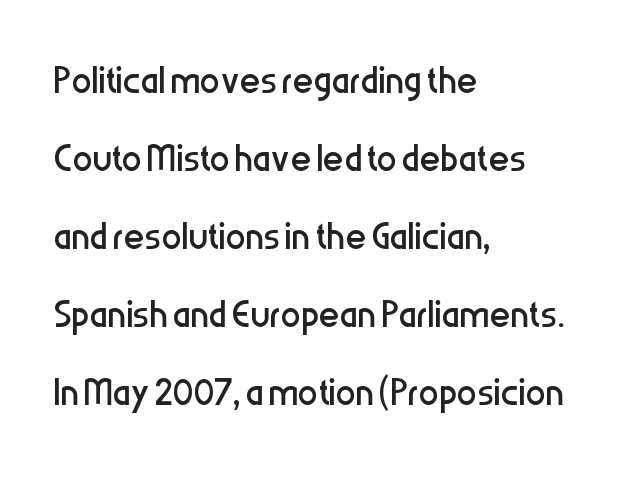
Rule under the text: the space is simply empty. A typesetter would mark this as roman, not italic. Spacing between characters is what you'd get straight out of the box. Proportional: the letters do not fall into vertical columns.
